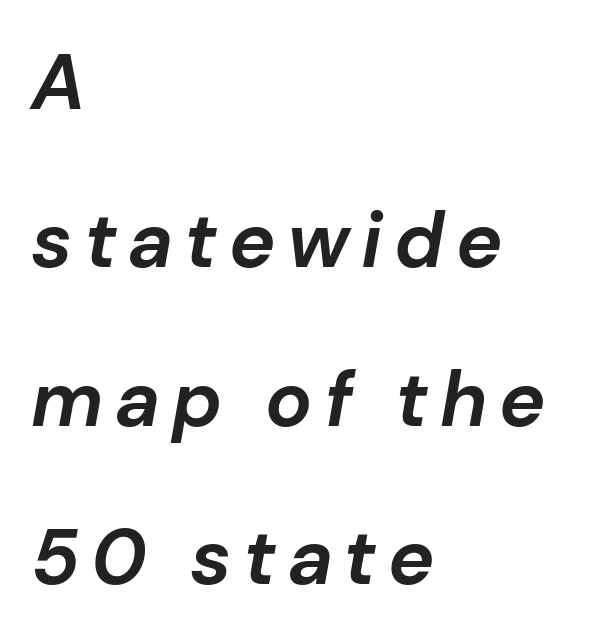
The image shows 78 px bold type, italic (leaning right); set left-aligned, loose line spacing (2.03x), not underlined; low stroke contrast and a medium x-height.
